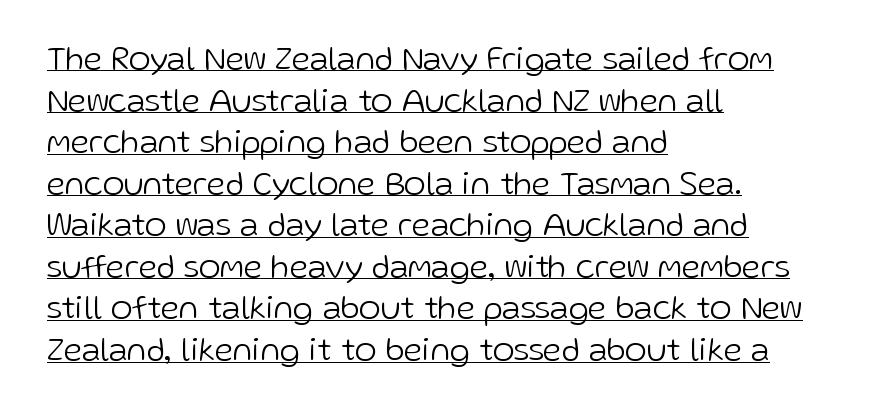
The image shows 33 px light sans-serif type, upright; set left-aligned, normal line spacing (1.26x), normal letter spacing, underlined; low stroke contrast and a medium x-height.
